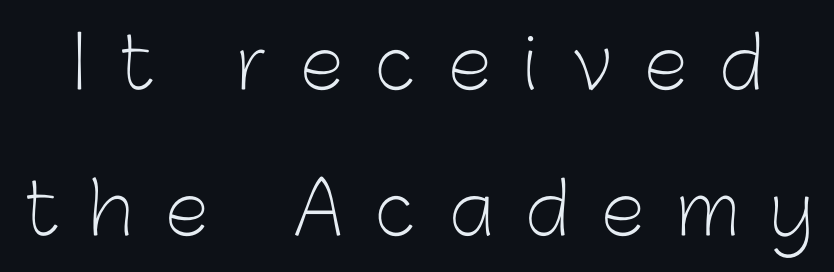
{"serif": "no", "italic": "no", "bold": "no", "weight": "light", "width": "normal", "stroke_contrast": "low", "x_height": "medium", "monospaced": "no", "underline": "no", "line_spacing": "loose", "line_spacing_ratio": 2.05, "letter_spacing": "wide", "letter_spacing_em": 0.46, "glyph_px": 71}
